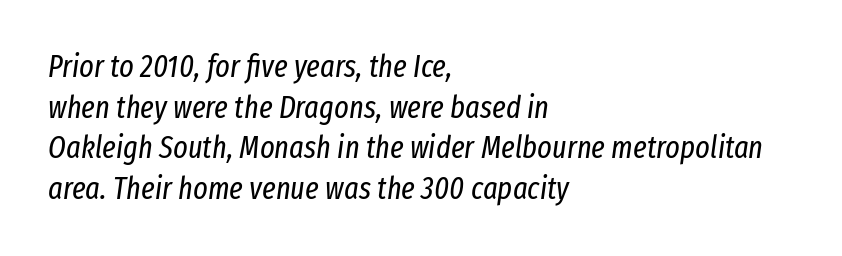
Q: Is the text bold? A: No.
Q: Is the text italic (slanted)? A: Yes, it leans right by about 8 degrees.
Q: Is the text underlined? A: No.
Q: How is the paragraph aligned? A: Left-aligned.
Q: Is the spacing between letters normal or unusually wide? A: Normal.
Q: Is the spacing between lines tight, normal or loose? A: Normal.
Q: Width (condensed, normal, or wide)? A: Condensed.
Q: Stroke contrast? A: Low.
Q: x-height? A: Medium.
Q: Monospaced? A: No.
